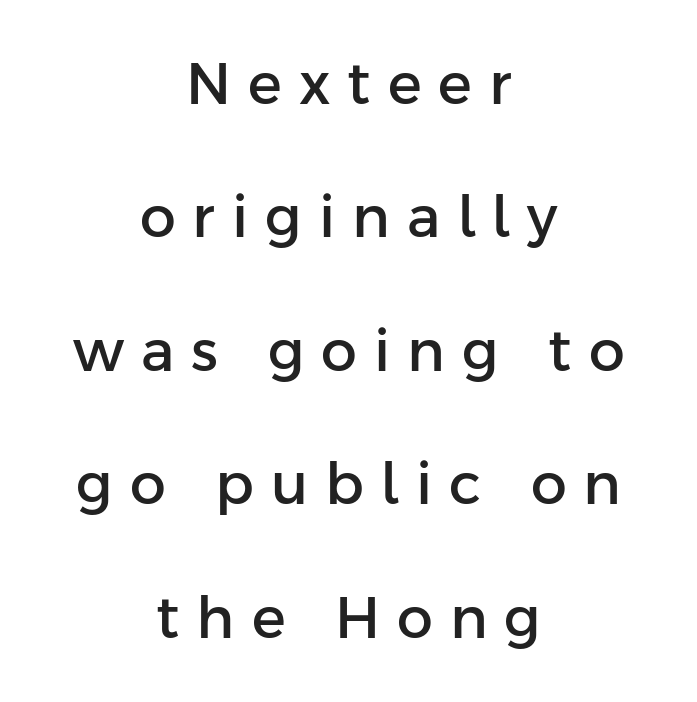
{"serif": "no", "italic": "no", "width": "normal", "stroke_contrast": "low", "x_height": "medium", "monospaced": "no", "underline": "no", "align": "center", "line_spacing": "loose", "line_spacing_ratio": 2.34, "letter_spacing": "wide", "letter_spacing_em": 0.3, "glyph_px": 57}
